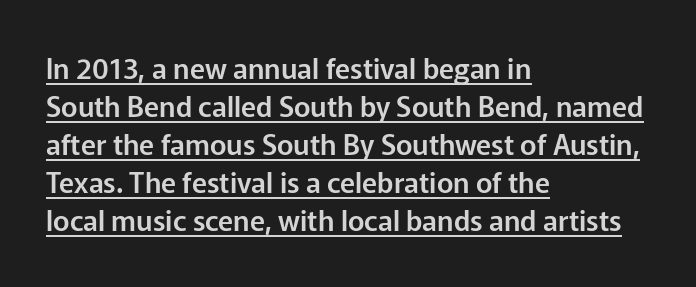
{"serif": "no", "italic": "no", "width": "normal", "stroke_contrast": "low", "x_height": "medium", "monospaced": "no", "underline": "yes", "align": "left", "line_spacing": "normal", "line_spacing_ratio": 1.36, "letter_spacing": "normal", "letter_spacing_em": 0.0, "glyph_px": 28}
